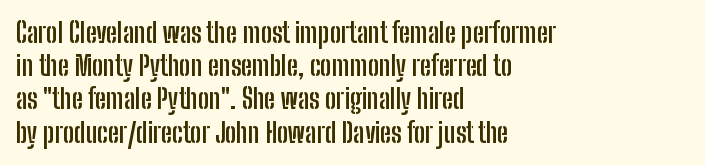
Q: Is the text bold? A: Yes.
Q: Is the text italic (slanted)? A: No, it is upright.
Q: Is the text underlined? A: No.
Q: How is the paragraph aligned? A: Left-aligned.
Q: Is the spacing between letters normal or unusually wide? A: Normal.
